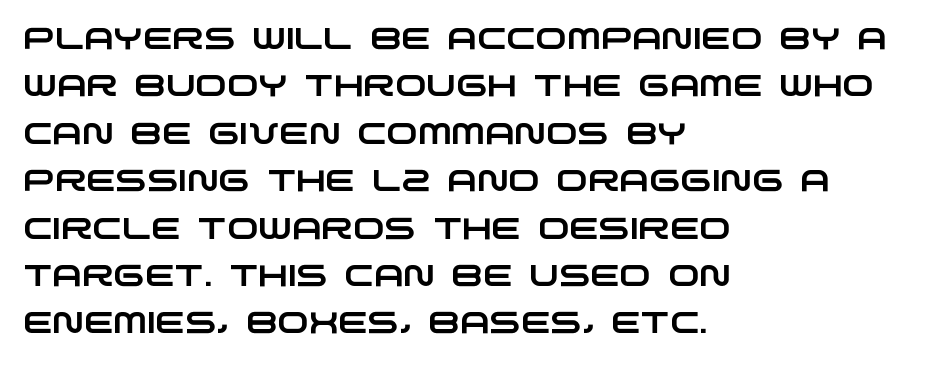
The image shows 30 px wide sans-serif type; set left-aligned, normal line spacing (1.58x), normal letter spacing, not underlined; low stroke contrast and a large x-height.
